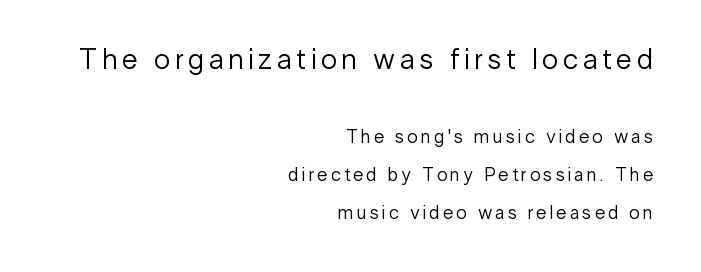
The image shows 29 px regular-weight sans-serif type, upright; set right-aligned, loose line spacing (1.99x), not underlined; the first (top) block is 1.53x larger; low stroke contrast and a medium x-height.
